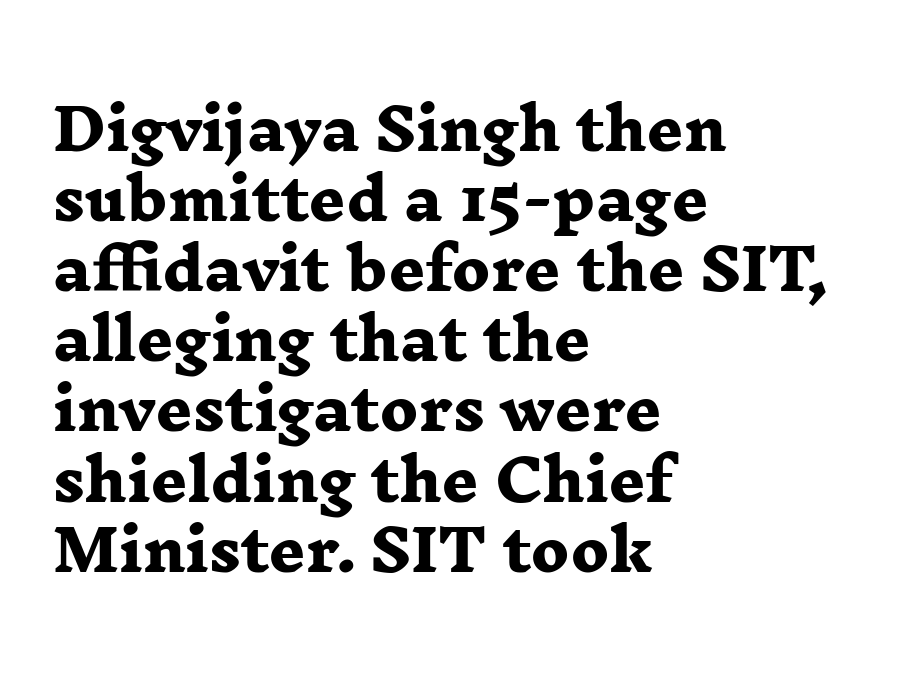
{"serif": "yes", "bold": "yes", "weight": "heavy", "width": "wide", "stroke_contrast": "low", "x_height": "medium", "monospaced": "no", "underline": "no", "align": "left", "line_spacing_ratio": 1.23, "letter_spacing": "normal", "letter_spacing_em": 0.0, "glyph_px": 57}
